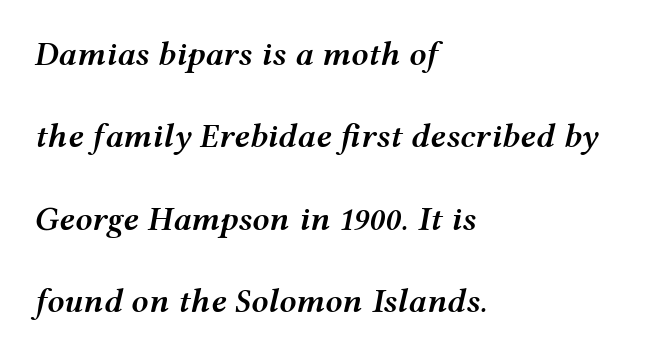
Q: Is the text bold? A: Semi-bold.
Q: Is the text italic (slanted)? A: Yes, it leans right by about 12 degrees.
Q: Is the text underlined? A: No.
Q: How is the paragraph aligned? A: Left-aligned.
Q: Is the spacing between letters normal or unusually wide? A: Normal.
Q: Is the spacing between lines tight, normal or loose? A: Loose.
Q: Width (condensed, normal, or wide)? A: Wide.
Q: Stroke contrast? A: Medium.
Q: x-height? A: Medium.
Q: Monospaced? A: No.
